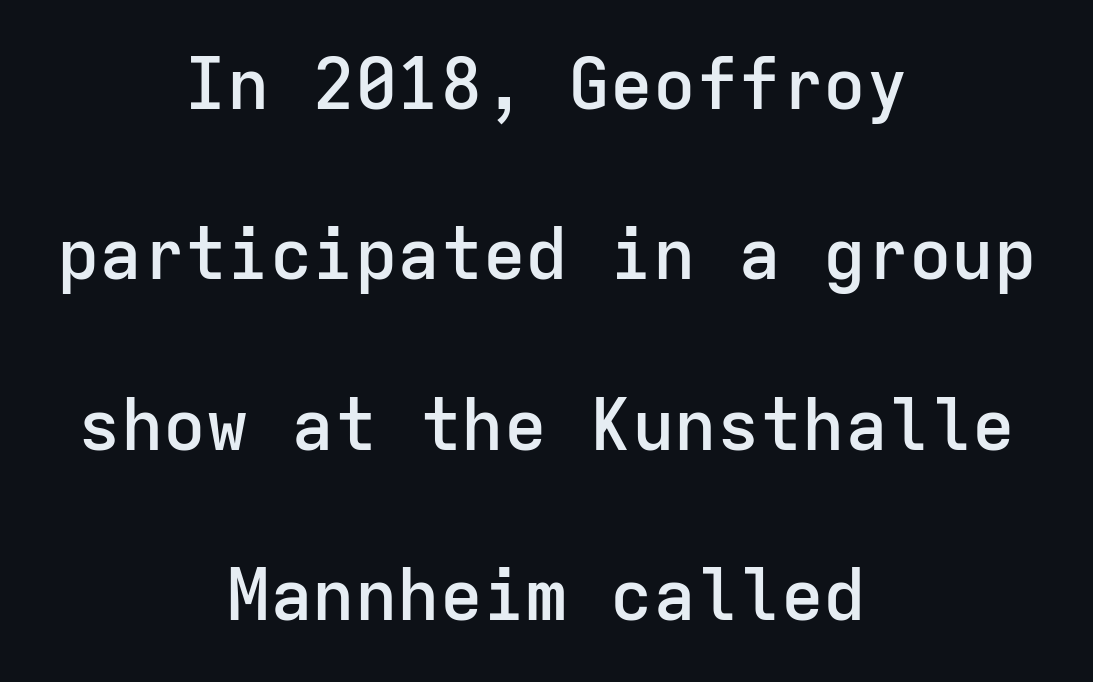
Q: Is the text bold? A: Semi-bold.
Q: Is the text italic (slanted)? A: No, it is upright.
Q: Is the typeface a serif or a sans-serif typeface? A: Sans-serif.
Q: Is the text underlined? A: No.
Q: How is the paragraph aligned? A: Centered.
Q: Is the spacing between letters normal or unusually wide? A: Normal.
Q: Is the spacing between lines tight, normal or loose? A: Loose.
Q: Width (condensed, normal, or wide)? A: Normal.
Q: Stroke contrast? A: Low.
Q: x-height? A: Medium.
Q: Monospaced? A: Yes.
